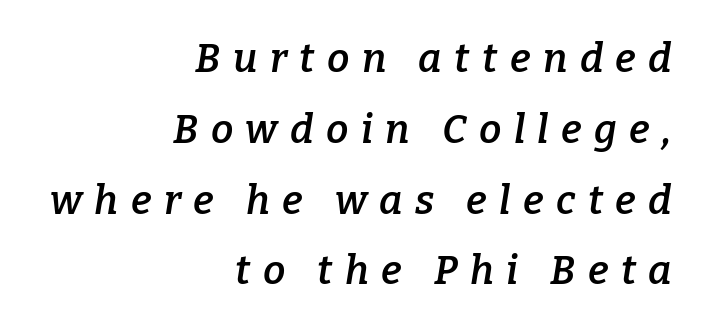
Q: Is the text bold? A: Semi-bold.
Q: Is the text italic (slanted)? A: Yes, it leans right by about 9 degrees.
Q: Is the typeface a serif or a sans-serif typeface? A: Serif.
Q: Is the text underlined? A: No.
Q: How is the paragraph aligned? A: Right-aligned.
Q: Is the spacing between letters normal or unusually wide? A: Unusually wide.
Q: Width (condensed, normal, or wide)? A: Normal.
Q: Stroke contrast? A: Low.
Q: x-height? A: Medium.
Q: Monospaced? A: No.
